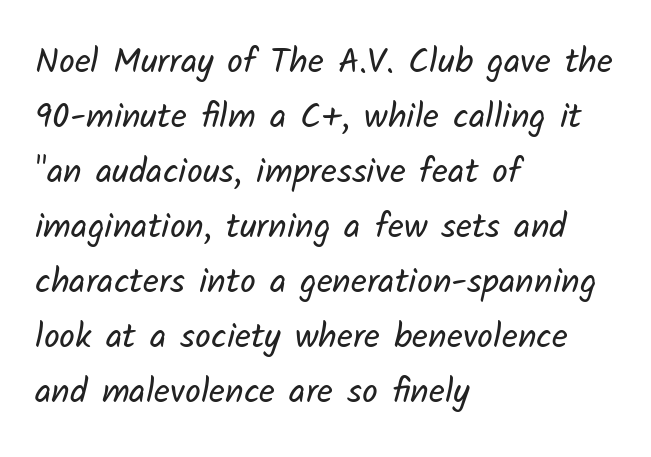
Q: Is the text bold? A: No.
Q: Is the typeface a serif or a sans-serif typeface? A: Sans-serif.
Q: Is the text underlined? A: No.
Q: How is the paragraph aligned? A: Left-aligned.
Q: Is the spacing between letters normal or unusually wide? A: Normal.
Q: Is the spacing between lines tight, normal or loose? A: Normal.
Q: Width (condensed, normal, or wide)? A: Normal.
Q: Stroke contrast? A: Low.
Q: x-height? A: Medium.
Q: Monospaced? A: No.
